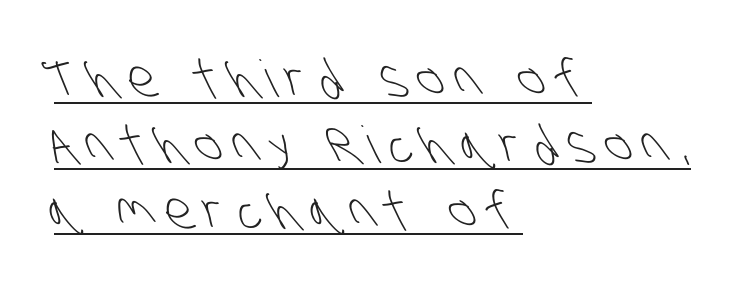
The image shows 51 px light, condensed sans-serif type; set left-aligned, normal line spacing (1.29x), unusually wide letter spacing (+0.22 em), underlined; low stroke contrast and a large x-height.
